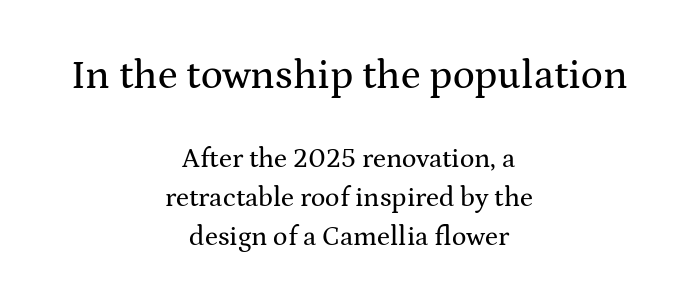
{"serif": "yes", "italic": "no", "width": "wide", "stroke_contrast": "medium", "x_height": "medium", "monospaced": "no", "underline": "no", "align": "center", "line_spacing": "normal", "line_spacing_ratio": 1.43, "letter_spacing": "normal", "letter_spacing_em": 0.0, "larger_block": "first", "size_ratio": 1.52, "glyph_px": 41}
